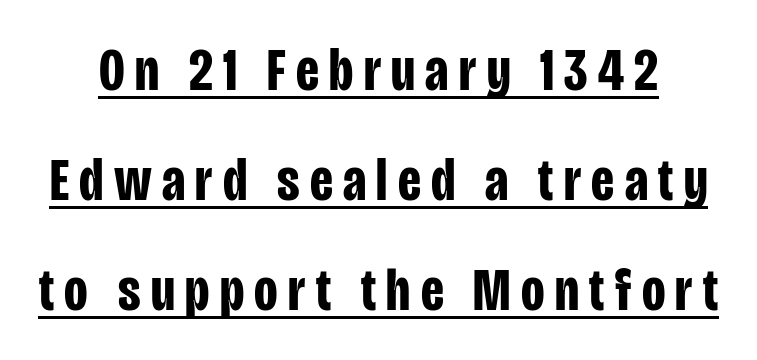
{"serif": "no", "italic": "no", "bold": "yes", "weight": "bold", "width": "condensed", "stroke_contrast": "low", "x_height": "large", "monospaced": "no", "underline": "yes", "line_spacing_ratio": 1.8, "glyph_px": 61}
